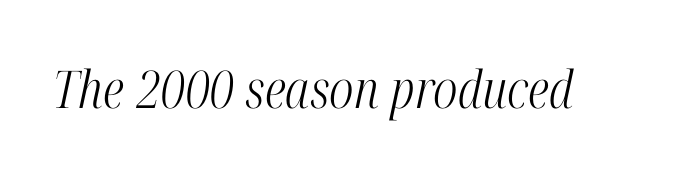
Q: Is the text bold? A: No.
Q: Is the text italic (slanted)? A: Yes, it leans right by about 12 degrees.
Q: Is the typeface a serif or a sans-serif typeface? A: Serif.
Q: Is the text underlined? A: No.
Q: Is the spacing between letters normal or unusually wide? A: Normal.
Q: Width (condensed, normal, or wide)? A: Condensed.
Q: Stroke contrast? A: High.
Q: x-height? A: Medium.
Q: Monospaced? A: No.
